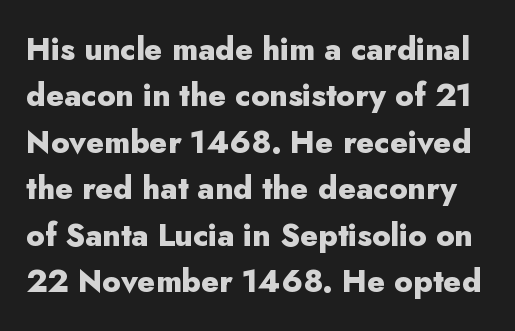
{"serif": "no", "italic": "no", "bold": "yes", "weight": "heavy", "width": "normal", "stroke_contrast": "low", "x_height": "small", "monospaced": "no", "underline": "no", "line_spacing": "normal", "line_spacing_ratio": 1.5, "letter_spacing": "normal", "letter_spacing_em": 0.0, "glyph_px": 31}
